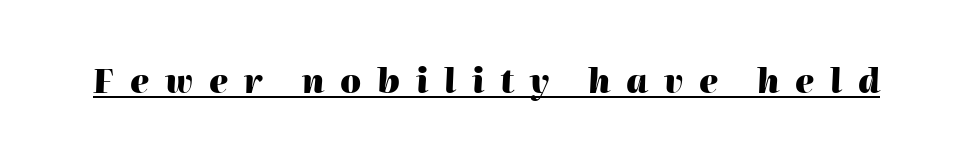
Q: Is the text bold? A: Yes.
Q: Is the text italic (slanted)? A: Yes, it leans right by about 2 degrees.
Q: Is the text underlined? A: Yes.
Q: Is the spacing between letters normal or unusually wide? A: Unusually wide.
Q: Width (condensed, normal, or wide)? A: Normal.
Q: Stroke contrast? A: High.
Q: x-height? A: Medium.
Q: Monospaced? A: No.
